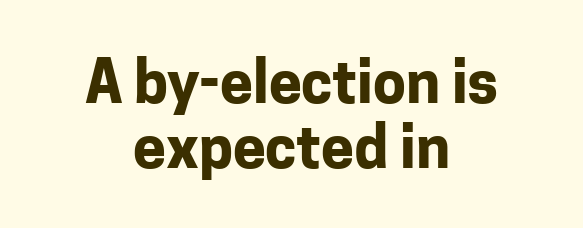
{"serif": "no", "italic": "no", "bold": "yes", "weight": "bold", "width": "normal", "stroke_contrast": "low", "x_height": "medium", "monospaced": "no", "underline": "no", "align": "center", "line_spacing": "tight", "line_spacing_ratio": 1.11, "letter_spacing": "normal", "letter_spacing_em": 0.0, "glyph_px": 59}
